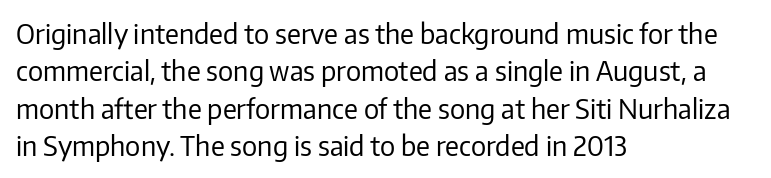
The image shows 27 px text type, upright; set left-aligned, normal line spacing (1.38x), normal letter spacing, not underlined.
